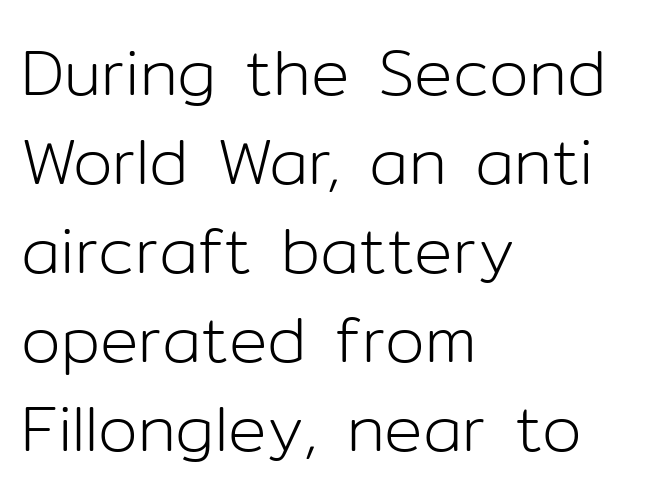
Q: Is the text bold? A: No.
Q: Is the text italic (slanted)? A: No, it is upright.
Q: Is the typeface a serif or a sans-serif typeface? A: Sans-serif.
Q: Is the text underlined? A: No.
Q: How is the paragraph aligned? A: Left-aligned.
Q: Is the spacing between letters normal or unusually wide? A: Normal.
Q: Is the spacing between lines tight, normal or loose? A: Normal.
Q: Width (condensed, normal, or wide)? A: Normal.
Q: Stroke contrast? A: Low.
Q: x-height? A: Medium.
Q: Monospaced? A: No.
